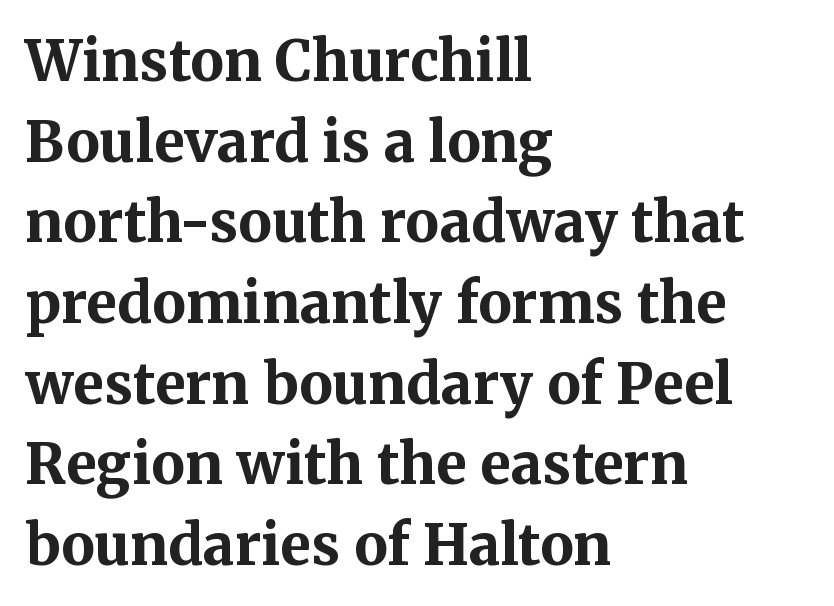
{"serif": "yes", "italic": "no", "bold": "yes", "weight": "bold", "width": "normal", "stroke_contrast": "medium", "x_height": "medium", "monospaced": "no", "underline": "no", "align": "left", "line_spacing": "normal", "line_spacing_ratio": 1.44, "letter_spacing": "normal", "letter_spacing_em": 0.0, "glyph_px": 56}
